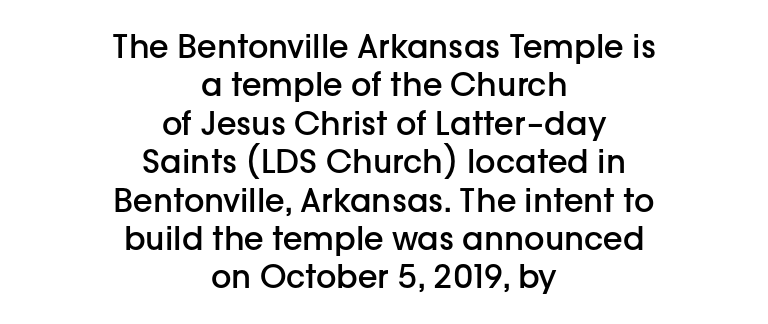
{"serif": "no", "italic": "no", "bold": "semi", "weight": "semibold", "width": "normal", "stroke_contrast": "low", "x_height": "medium", "monospaced": "no", "underline": "no", "align": "center", "line_spacing_ratio": 1.2, "letter_spacing": "normal", "letter_spacing_em": 0.0, "glyph_px": 32}
